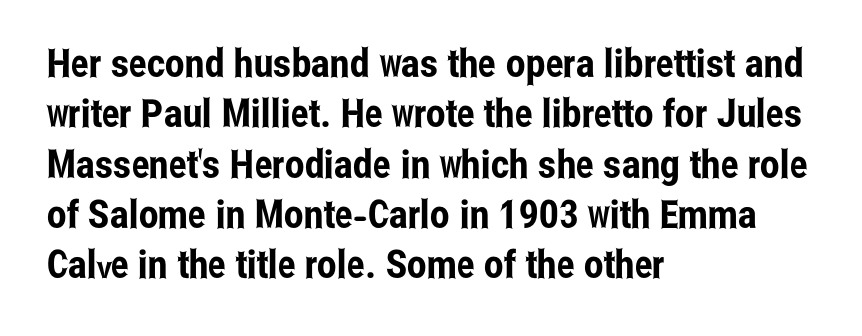
{"serif": "no", "italic": "no", "width": "condensed", "stroke_contrast": "low", "x_height": "medium", "monospaced": "no", "underline": "no", "align": "left", "line_spacing": "normal", "line_spacing_ratio": 1.29, "letter_spacing": "normal", "letter_spacing_em": 0.0, "glyph_px": 39}
